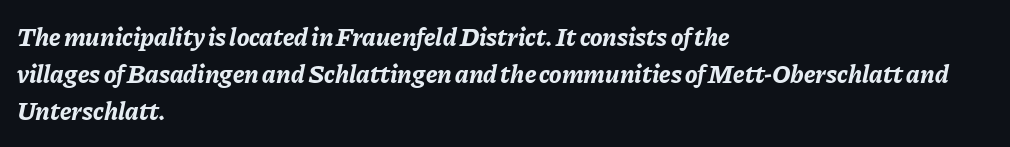
Notice how thick the strokes are: this is what a full bold looks like. Layout note: lines flush left. Regular leading. Plain, unruled lines of type. Nobody touched the tracking dial on this one. Would a proofreader flag this as italicized? Yes.
